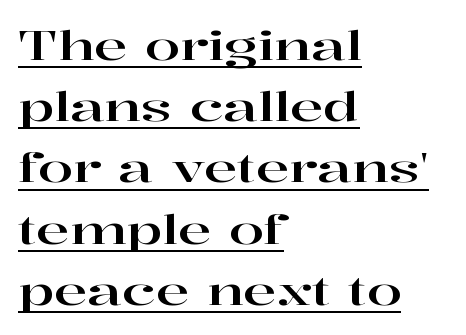
Q: Is the text italic (slanted)? A: No, it is upright.
Q: Is the typeface a serif or a sans-serif typeface? A: Serif.
Q: Is the text underlined? A: Yes.
Q: How is the paragraph aligned? A: Left-aligned.
Q: Is the spacing between letters normal or unusually wide? A: Normal.
Q: Is the spacing between lines tight, normal or loose? A: Normal.
Q: Width (condensed, normal, or wide)? A: Wide.
Q: Stroke contrast? A: High.
Q: x-height? A: Medium.
Q: Monospaced? A: No.
